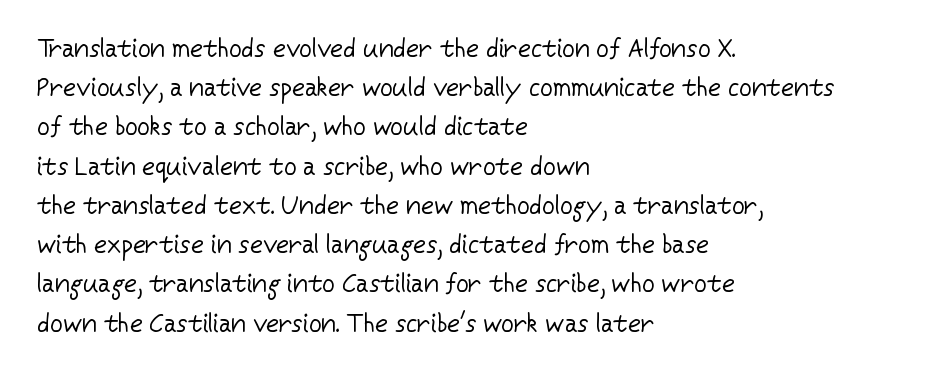
Q: Is the text bold? A: No.
Q: Is the text italic (slanted)? A: No, it is upright.
Q: Is the text underlined? A: No.
Q: How is the paragraph aligned? A: Left-aligned.
Q: Is the spacing between letters normal or unusually wide? A: Normal.
Q: Is the spacing between lines tight, normal or loose? A: Normal.
